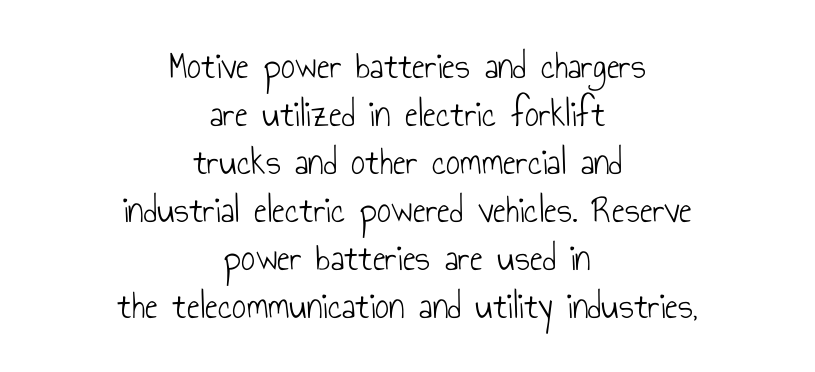
Examine the stroke ends and you'll find no serifs. Varying glyph widths throughout — classic text-font behaviour. No word sits above an underline. Leftover space on each line is divided equally before and after the words. Stems here are at most as thick as an everyday book face.
